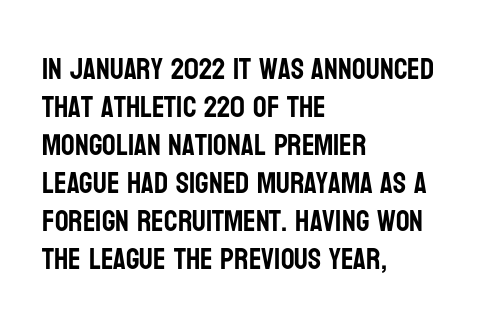
Q: Is the text italic (slanted)? A: No, it is upright.
Q: Is the typeface a serif or a sans-serif typeface? A: Sans-serif.
Q: Is the text underlined? A: No.
Q: How is the paragraph aligned? A: Left-aligned.
Q: Is the spacing between letters normal or unusually wide? A: Normal.
Q: Is the spacing between lines tight, normal or loose? A: Normal.
Q: Width (condensed, normal, or wide)? A: Condensed.
Q: Stroke contrast? A: Low.
Q: x-height? A: Large.
Q: Monospaced? A: No.
